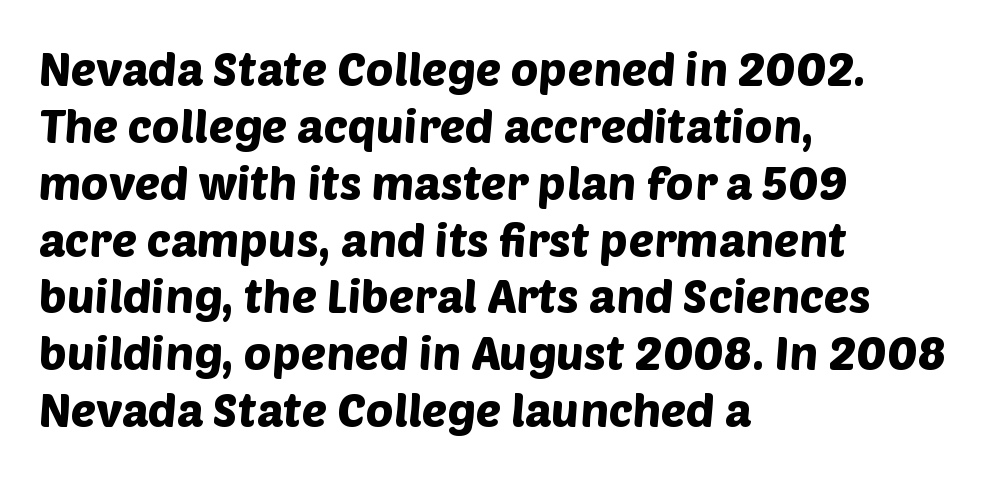
The image shows 47 px sans-serif type; set left-aligned, line spacing 1.21x, normal letter spacing, not underlined; low stroke contrast and a large x-height.
